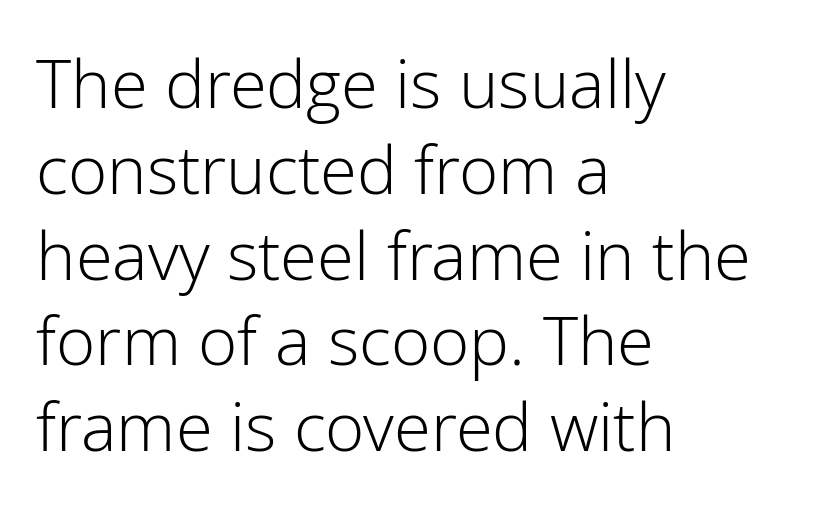
The image shows 67 px light sans-serif type, upright; set left-aligned, normal line spacing (1.28x), normal letter spacing, not underlined; low stroke contrast and a medium x-height.
